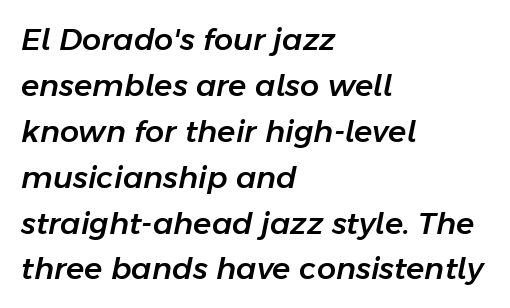
Q: Is the text italic (slanted)? A: Yes, it leans right by about 11 degrees.
Q: Is the text underlined? A: No.
Q: How is the paragraph aligned? A: Left-aligned.
Q: Is the spacing between letters normal or unusually wide? A: Normal.
Q: Is the spacing between lines tight, normal or loose? A: Normal.
Q: Width (condensed, normal, or wide)? A: Normal.
Q: Stroke contrast? A: Low.
Q: x-height? A: Medium.
Q: Monospaced? A: No.
